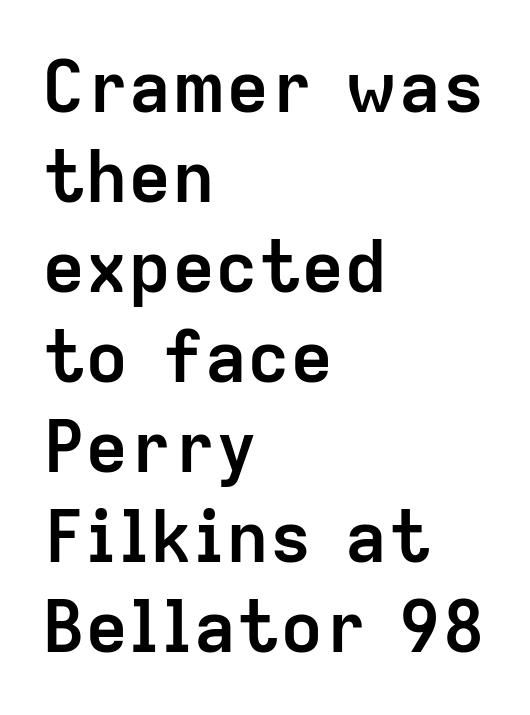
In terms of letterform style, serifs are entirely absent. Spacing verdict: proportional, widths tailored to each character. This rendering uses left alignment, leaving the right contour irregular. In terms of leading, this rendering sits right in the middle.
